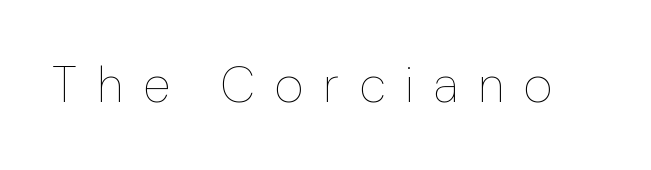
When letters stand straight like this, we call the style roman or upright. Heft: none added — not bold. A clean baseline with only descenders dipping below it. The horizontal fit of the characters is loose and conspicuously gappy. The passage shown is typed in a proportional face where columns would drift.
